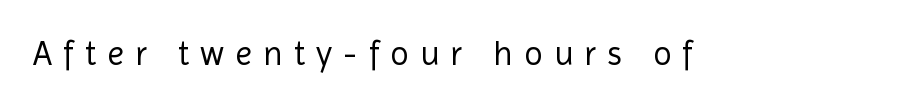
Any mark beneath the type? The region is blank. This sample has the flowing, uneven cadence of proportional lettering. This is the regular roman posture of the typeface. The characters display no serif detailing; their extremities are plain. Compared with typical body copy, the letter spacing here is much looser. The typesetting does not lean heavy: it is not bold.
